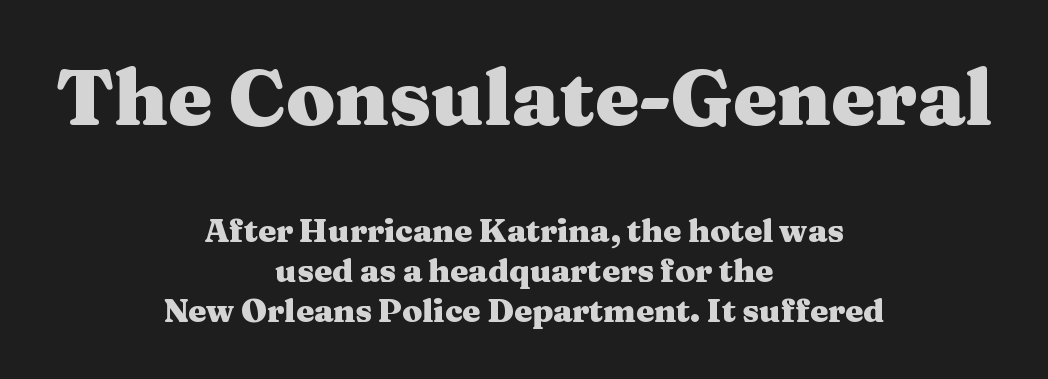
{"serif": "yes", "italic": "no", "bold": "yes", "weight": "heavy", "width": "wide", "stroke_contrast": "medium", "x_height": "medium", "monospaced": "no", "underline": "no", "align": "center", "line_spacing": "normal", "line_spacing_ratio": 1.26, "letter_spacing": "normal", "letter_spacing_em": 0.0, "larger_block": "first", "size_ratio": 2.47, "glyph_px": 79}
